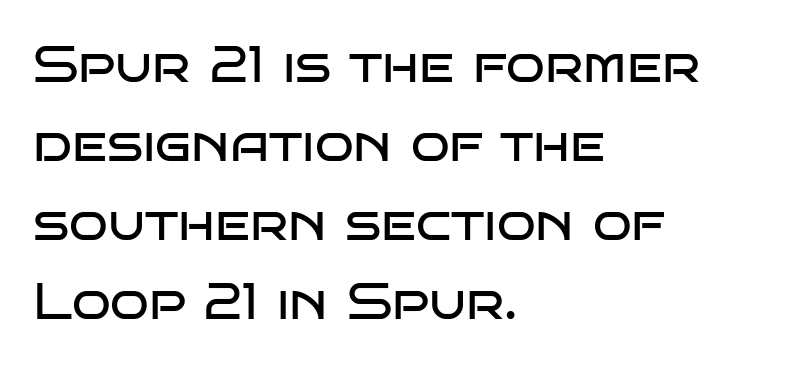
{"serif": "no", "italic": "no", "bold": "no", "weight": "regular", "width": "wide", "stroke_contrast": "low", "x_height": "large", "monospaced": "no", "underline": "no", "align": "left", "line_spacing": "normal", "line_spacing_ratio": 1.55, "letter_spacing": "normal", "letter_spacing_em": 0.0, "glyph_px": 51}
